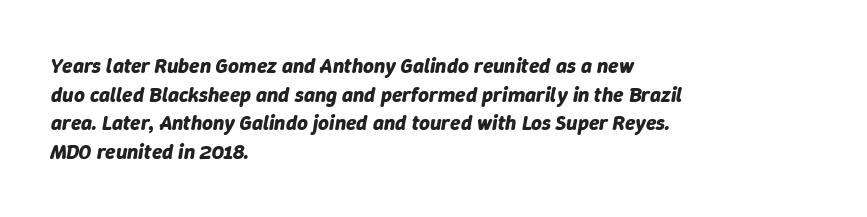
{"italic": "yes", "lean": "right", "slant_degrees": 9, "bold": "yes", "underline": "no", "align": "left", "line_spacing": "normal", "line_spacing_ratio": 1.36, "letter_spacing": "normal", "letter_spacing_em": 0.0, "glyph_px": 21}
